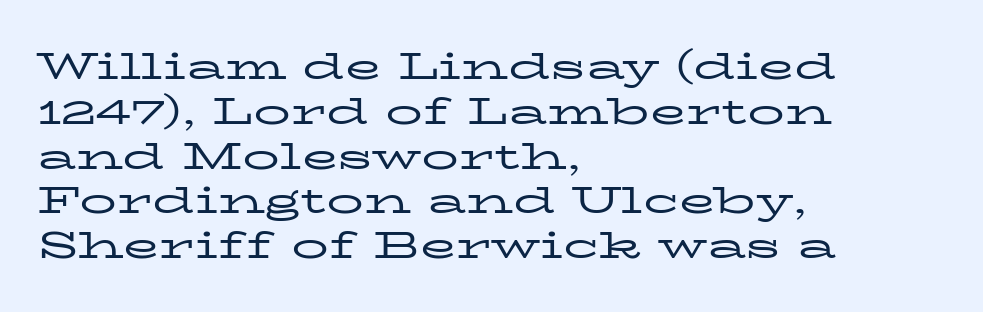
Tracking value appears to be zero — textbook default spacing. Type style note: has serifs. Nobody drew a line under any word here. A typesetter would call this proportional, since set widths differ per character. Visually the block forms a straight wall on the left and a jagged coastline on the right.
